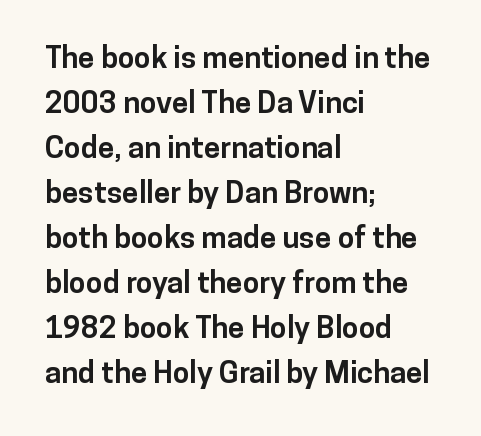
The image shows 30 px bold sans-serif type, upright; set left-aligned, normal line spacing (1.5x), normal letter spacing, not underlined; low stroke contrast and a medium x-height.
